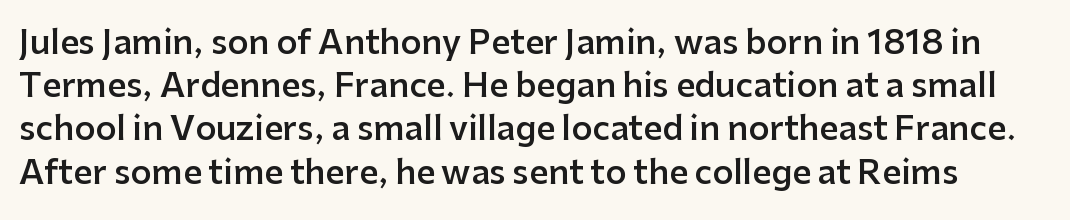
{"serif": "no", "italic": "no", "bold": "semi", "weight": "semibold", "width": "normal", "stroke_contrast": "low", "x_height": "medium", "monospaced": "no", "underline": "no", "line_spacing": "normal", "line_spacing_ratio": 1.31, "letter_spacing": "normal", "letter_spacing_em": 0.0, "glyph_px": 33}
